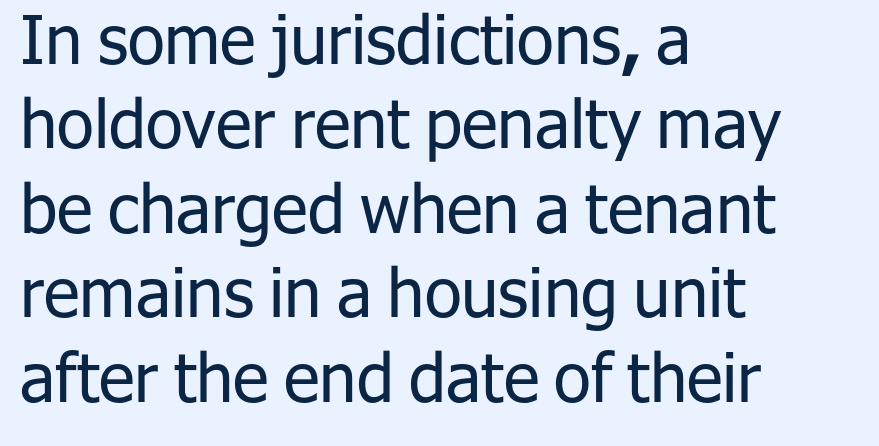
Q: Is the text bold? A: No.
Q: Is the text italic (slanted)? A: No, it is upright.
Q: Is the typeface a serif or a sans-serif typeface? A: Sans-serif.
Q: Is the text underlined? A: No.
Q: How is the paragraph aligned? A: Left-aligned.
Q: Is the spacing between letters normal or unusually wide? A: Normal.
Q: Is the spacing between lines tight, normal or loose? A: Normal.
Q: Width (condensed, normal, or wide)? A: Normal.
Q: Stroke contrast? A: Low.
Q: x-height? A: Medium.
Q: Monospaced? A: No.
